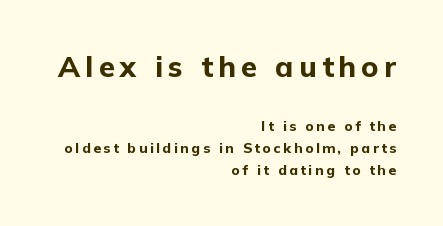
Q: Is the text bold? A: Yes.
Q: Is the text italic (slanted)? A: No, it is upright.
Q: Is the typeface a serif or a sans-serif typeface? A: Sans-serif.
Q: Is the text underlined? A: No.
Q: How is the paragraph aligned? A: Right-aligned.
Q: Is the spacing between lines tight, normal or loose? A: Normal.
Q: Which block of text is set in a larger size, the first (top) or the second (bottom)? A: The first (top) one.
Q: Width (condensed, normal, or wide)? A: Normal.
Q: Stroke contrast? A: Low.
Q: x-height? A: Medium.
Q: Monospaced? A: No.
